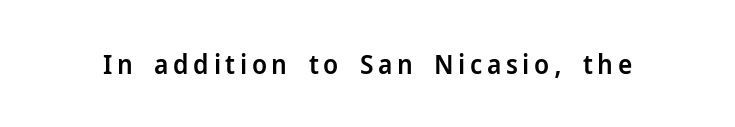
Notice how the stems are strictly vertical — no italics here. The strokes are fattened partway — semibold, not bold. Words float on clear page, feet unadorned.
